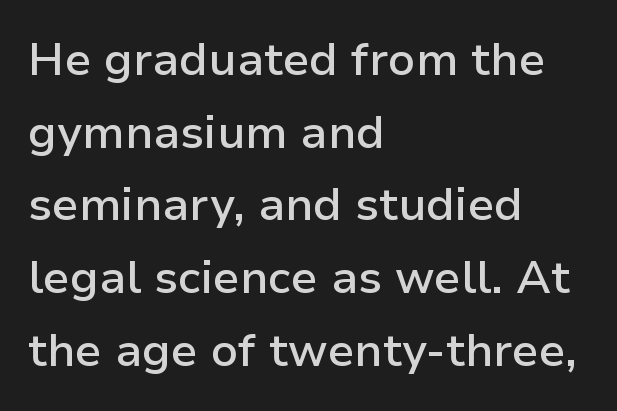
Q: Is the text bold? A: Semi-bold.
Q: Is the text italic (slanted)? A: No, it is upright.
Q: Is the typeface a serif or a sans-serif typeface? A: Sans-serif.
Q: Is the text underlined? A: No.
Q: How is the paragraph aligned? A: Left-aligned.
Q: Is the spacing between letters normal or unusually wide? A: Normal.
Q: Is the spacing between lines tight, normal or loose? A: Normal.
Q: Width (condensed, normal, or wide)? A: Normal.
Q: Stroke contrast? A: Low.
Q: x-height? A: Medium.
Q: Monospaced? A: No.
